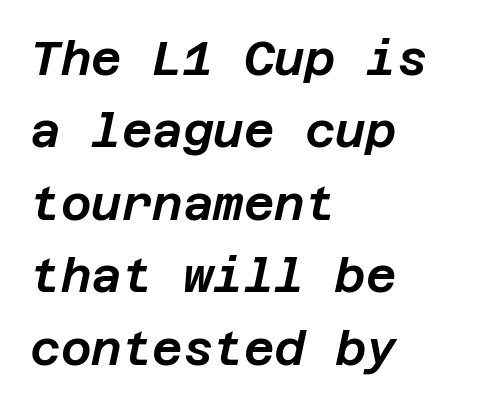
The image shows 47 px text type, italic (leaning right); set left-aligned, normal line spacing (1.54x), normal letter spacing, not underlined; low stroke contrast and a large x-height.
